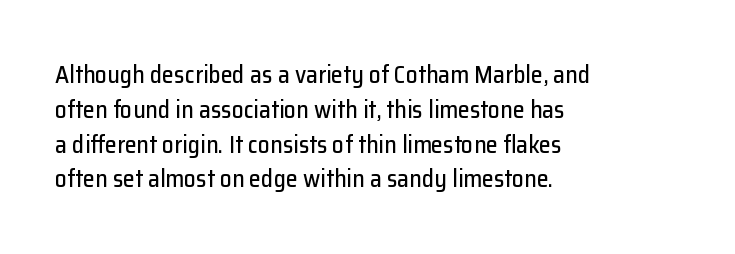
{"italic": "no", "underline": "no", "align": "left", "line_spacing": "normal", "line_spacing_ratio": 1.45, "letter_spacing": "normal", "letter_spacing_em": 0.0, "glyph_px": 24}
